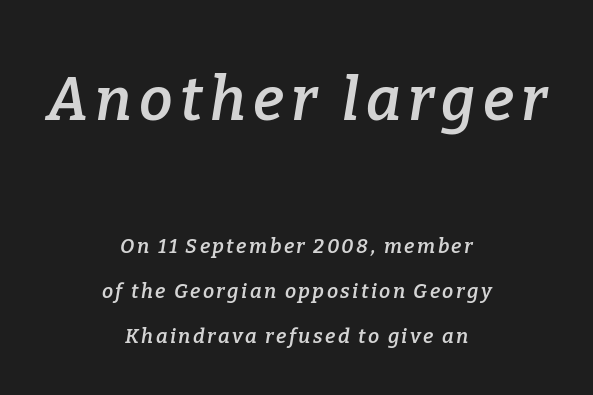
{"serif": "yes", "italic": "yes", "lean": "right", "slant_degrees": 9, "bold": "semi", "weight": "semibold", "width": "normal", "stroke_contrast": "low", "x_height": "medium", "monospaced": "no", "underline": "no", "align": "center", "line_spacing": "loose", "line_spacing_ratio": 2.25, "larger_block": "first", "size_ratio": 3.0, "glyph_px": 60}
